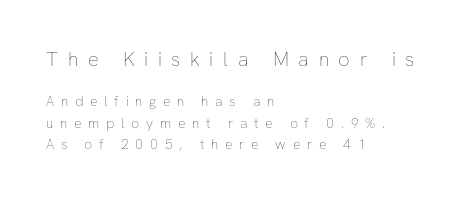
The lines in this sample share a left origin and differ only in where they stop. Each row of text sits above clean, open space. How are the letters spaced? Widely, with obvious added tracking. Which chunk is bigger? The first one — the top block dwarfs the bottom.
